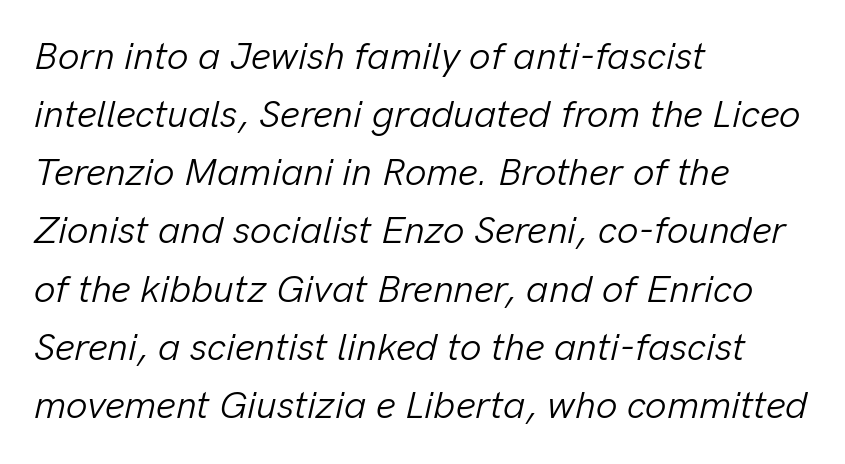
The image shows 38 px light type, italic (leaning right); set left-aligned, normal line spacing (1.53x), normal letter spacing, not underlined; low stroke contrast and a medium x-height.
